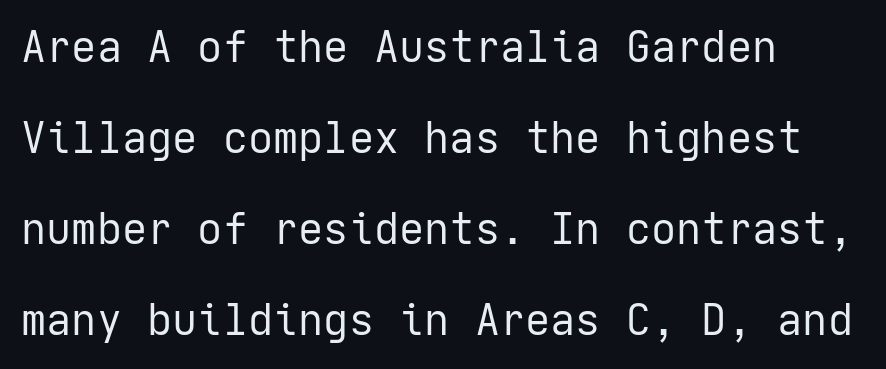
Q: Is the text bold? A: No.
Q: Is the text italic (slanted)? A: No, it is upright.
Q: Is the typeface a serif or a sans-serif typeface? A: Sans-serif.
Q: Is the text underlined? A: No.
Q: How is the paragraph aligned? A: Left-aligned.
Q: Is the spacing between letters normal or unusually wide? A: Normal.
Q: Is the spacing between lines tight, normal or loose? A: Loose.
Q: Width (condensed, normal, or wide)? A: Normal.
Q: Stroke contrast? A: Low.
Q: x-height? A: Medium.
